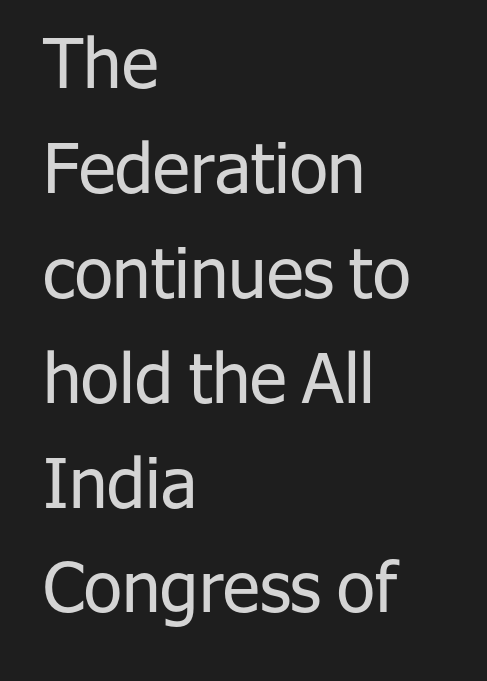
Q: Is the text bold? A: No.
Q: Is the text italic (slanted)? A: No, it is upright.
Q: Is the typeface a serif or a sans-serif typeface? A: Sans-serif.
Q: Is the text underlined? A: No.
Q: How is the paragraph aligned? A: Left-aligned.
Q: Is the spacing between letters normal or unusually wide? A: Normal.
Q: Is the spacing between lines tight, normal or loose? A: Normal.
Q: Width (condensed, normal, or wide)? A: Normal.
Q: Stroke contrast? A: Low.
Q: x-height? A: Medium.
Q: Monospaced? A: No.
